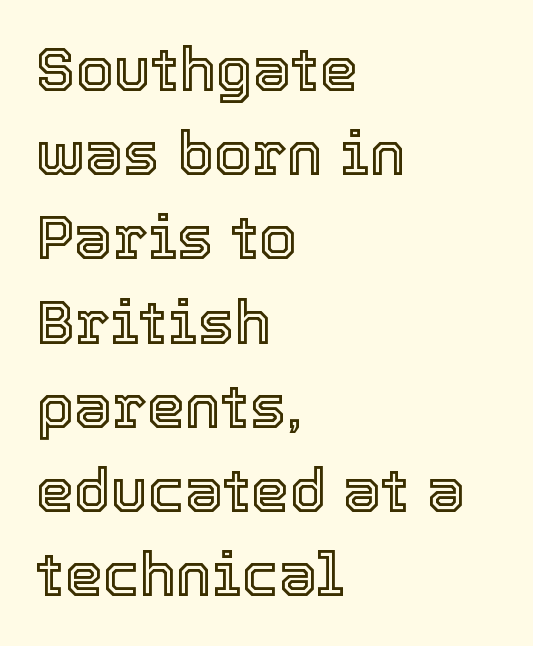
The letters advance in unequal steps, a hallmark of proportional type. All the whitespace from short lines collects on the right. Is the letter spacing exaggerated? No — it looks like the ordinary default. Does the leading feel generous? No, just average. The baseline area is clear. Characters remain perfectly vertical along every line.
